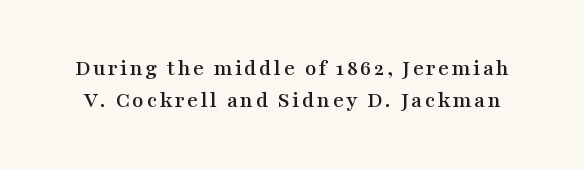
Q: Is the text italic (slanted)? A: No, it is upright.
Q: Is the text underlined? A: No.
Q: Is the spacing between lines tight, normal or loose? A: Normal.
